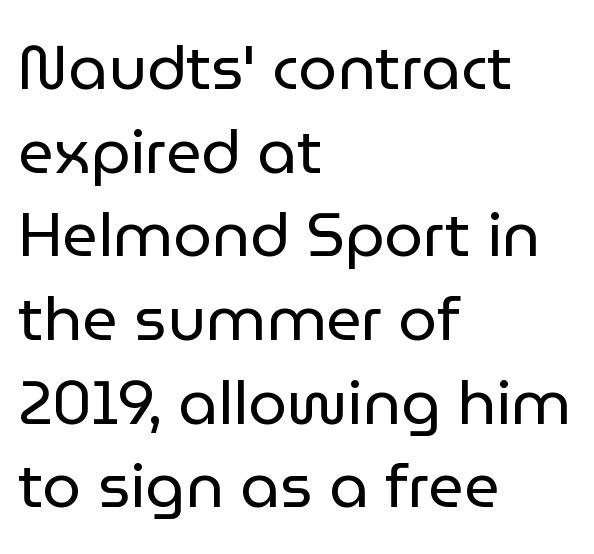
Q: Is the text bold? A: No.
Q: Is the text italic (slanted)? A: No, it is upright.
Q: Is the typeface a serif or a sans-serif typeface? A: Sans-serif.
Q: Is the text underlined? A: No.
Q: How is the paragraph aligned? A: Left-aligned.
Q: Is the spacing between letters normal or unusually wide? A: Normal.
Q: Is the spacing between lines tight, normal or loose? A: Normal.
Q: Width (condensed, normal, or wide)? A: Normal.
Q: Stroke contrast? A: Low.
Q: x-height? A: Medium.
Q: Monospaced? A: No.
